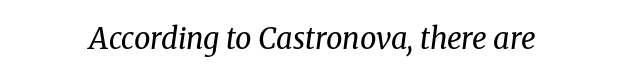
Q: Is the text bold? A: No.
Q: Is the text italic (slanted)? A: Yes, it leans right by about 8 degrees.
Q: Is the typeface a serif or a sans-serif typeface? A: Serif.
Q: Is the text underlined? A: No.
Q: Is the spacing between letters normal or unusually wide? A: Normal.
Q: Width (condensed, normal, or wide)? A: Normal.
Q: Stroke contrast? A: Medium.
Q: x-height? A: Medium.
Q: Monospaced? A: No.
